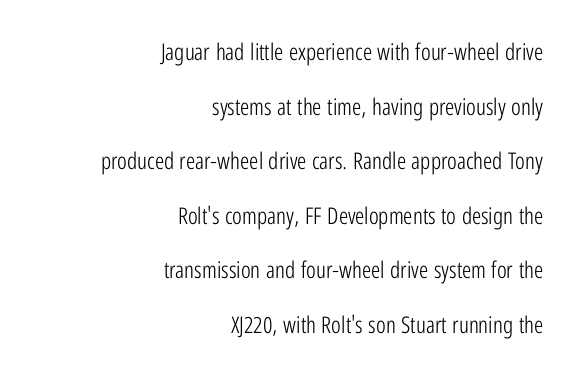
{"italic": "no", "bold": "no", "underline": "no", "align": "right", "line_spacing": "loose", "line_spacing_ratio": 2.37, "letter_spacing": "normal", "letter_spacing_em": 0.0, "glyph_px": 23}
